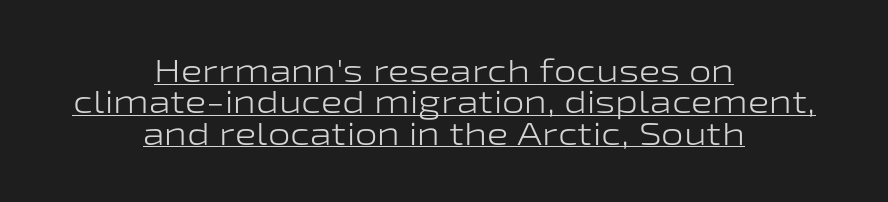
The image shows 32 px light, wide sans-serif type, upright; set centered, tight line spacing (0.98x), normal letter spacing, underlined; low stroke contrast and a medium x-height.
